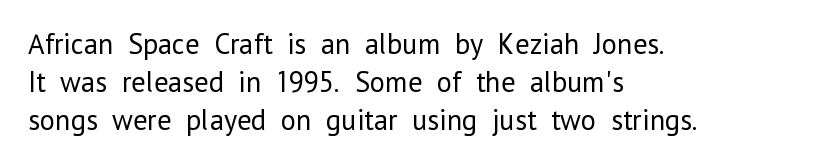
The image shows 29 px regular-weight sans-serif type, upright; set left-aligned, normal line spacing (1.31x), normal letter spacing, not underlined; low stroke contrast and a medium x-height.
